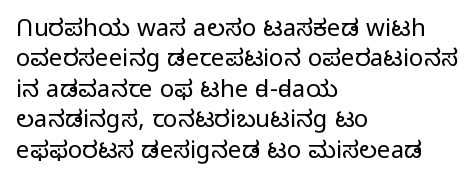
{"italic": "no", "bold": "no", "underline": "no", "align": "left", "line_spacing": "normal", "line_spacing_ratio": 1.27, "letter_spacing": "normal", "letter_spacing_em": 0.0, "glyph_px": 24}
